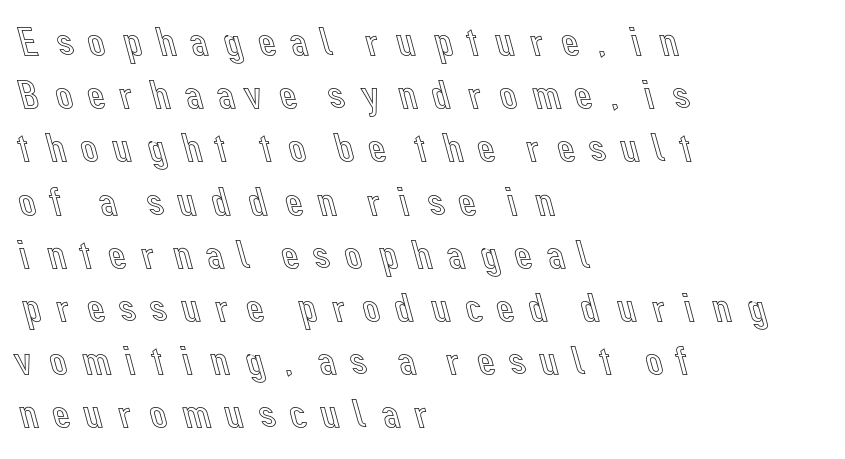
Q: Is the text italic (slanted)? A: Yes.
Q: Is the text underlined? A: No.
Q: How is the paragraph aligned? A: Left-aligned.
Q: Is the spacing between letters normal or unusually wide? A: Unusually wide.
Q: Is the spacing between lines tight, normal or loose? A: Normal.
Q: Width (condensed, normal, or wide)? A: Normal.
Q: x-height? A: Medium.
Q: Monospaced? A: No.
